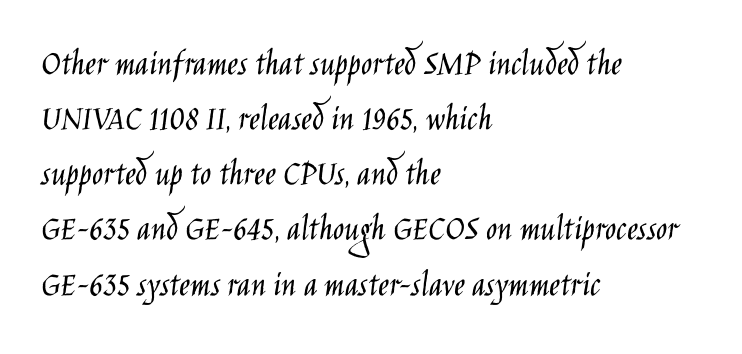
The image shows 37 px light, condensed sans-serif type; set left-aligned, normal line spacing (1.49x), normal letter spacing, not underlined; low stroke contrast and a large x-height.
